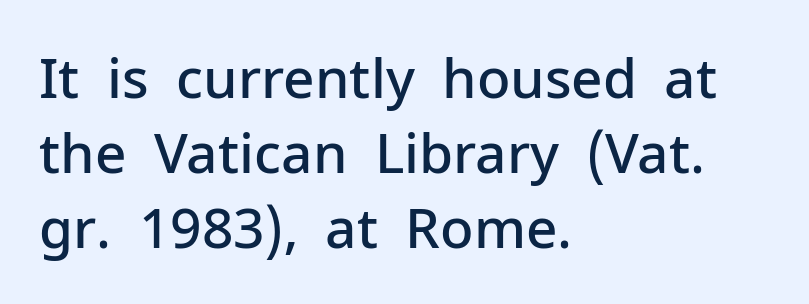
{"serif": "no", "italic": "no", "bold": "semi", "weight": "semibold", "width": "normal", "stroke_contrast": "low", "x_height": "medium", "monospaced": "no", "underline": "no", "align": "left", "line_spacing": "normal", "line_spacing_ratio": 1.36, "letter_spacing": "normal", "letter_spacing_em": 0.0, "glyph_px": 55}
